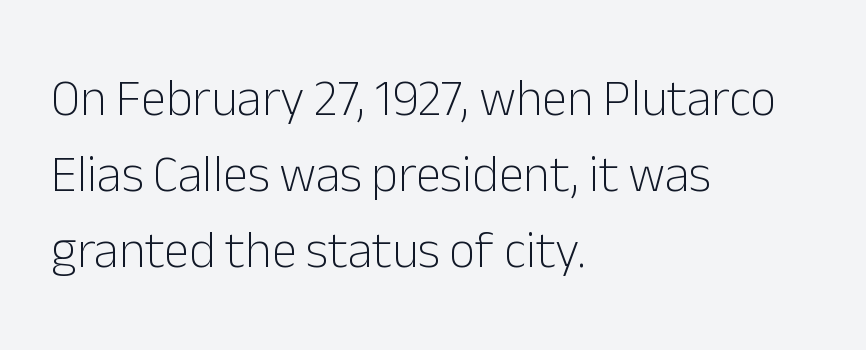
Do the characters align in a grid? No, the font is proportional. Summary of weight: not heavy and not bold. Look at the bottom of the vertical strokes: they stop flat, with no serifs. Line starts are locked; line ends wander. Italic: no, the glyphs are upright roman.
